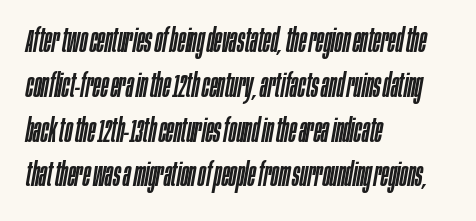
{"italic": "yes", "lean": "right", "slant_degrees": 10, "width": "condensed", "stroke_contrast": "low", "x_height": "large", "monospaced": "no", "underline": "no", "align": "left", "line_spacing": "normal", "line_spacing_ratio": 1.4, "letter_spacing": "normal", "letter_spacing_em": 0.0, "glyph_px": 32}
